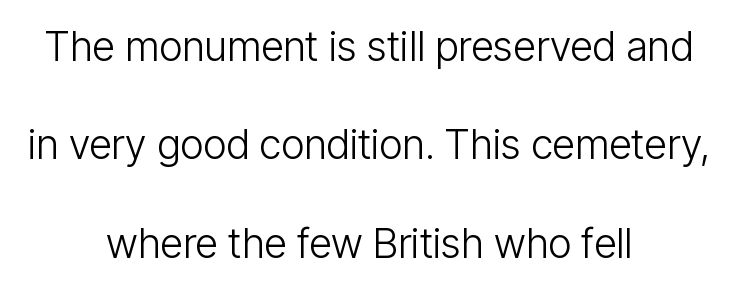
Note the varied advance widths — an 'i' is clearly narrower than an 'm'. The characters display no serif detailing; their extremities are plain. The designer dialed line spacing up above the default. The glyphs are unaccompanied by any horizontal stroke below them. How are the letters spaced? Ordinarily, with no added tracking.
